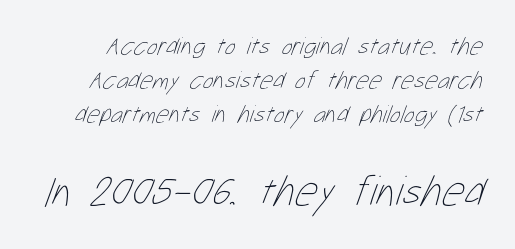
The image shows 43 px thin, condensed type; set normal line spacing (1.36x), normal letter spacing, not underlined; the second (bottom) block is 1.72x larger; low stroke contrast and a medium x-height.
